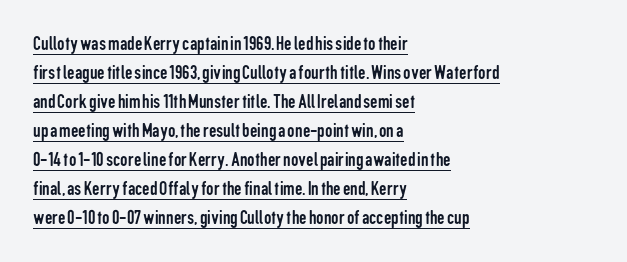
{"italic": "no", "bold": "no", "underline": "yes", "align": "left", "line_spacing": "normal", "line_spacing_ratio": 1.38, "letter_spacing": "normal", "letter_spacing_em": 0.0, "glyph_px": 21}
